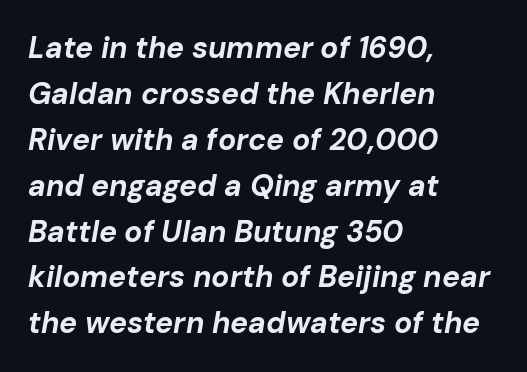
Q: Is the text bold? A: Yes.
Q: Is the text italic (slanted)? A: Yes, it leans right by about 10 degrees.
Q: Is the text underlined? A: No.
Q: How is the paragraph aligned? A: Left-aligned.
Q: Is the spacing between letters normal or unusually wide? A: Normal.
Q: Is the spacing between lines tight, normal or loose? A: Normal.
Q: Width (condensed, normal, or wide)? A: Normal.
Q: Stroke contrast? A: Low.
Q: x-height? A: Medium.
Q: Monospaced? A: No.
